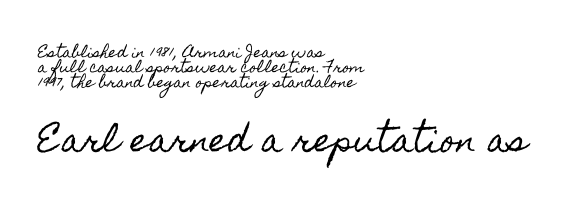
{"width": "condensed", "x_height": "small", "monospaced": "no", "underline": "no", "align": "left", "line_spacing": "tight", "line_spacing_ratio": 1.07, "letter_spacing": "normal", "letter_spacing_em": 0.0, "larger_block": "second", "size_ratio": 2.29, "glyph_px": 32}
